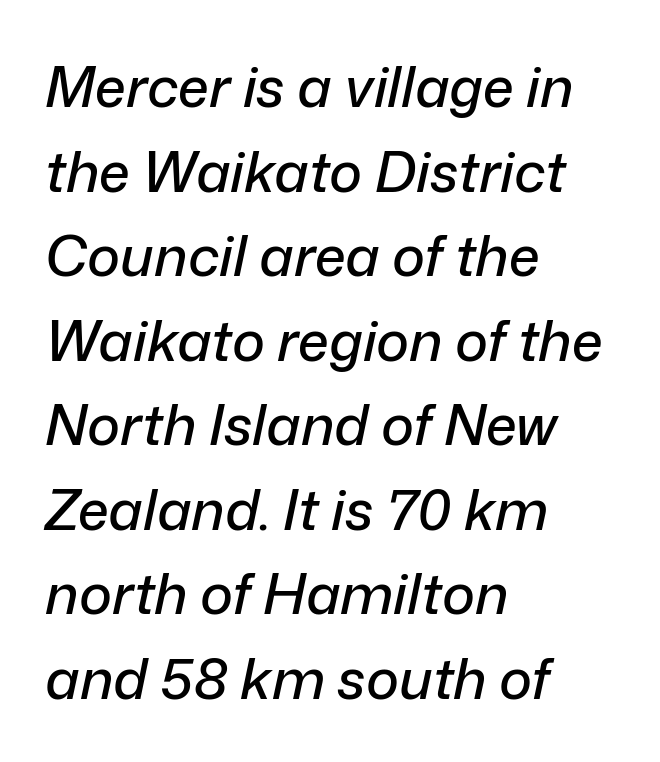
{"italic": "yes", "lean": "right", "slant_degrees": 12, "width": "normal", "stroke_contrast": "low", "x_height": "medium", "monospaced": "no", "underline": "no", "align": "left", "line_spacing": "normal", "line_spacing_ratio": 1.51, "letter_spacing": "normal", "letter_spacing_em": 0.0, "glyph_px": 56}
